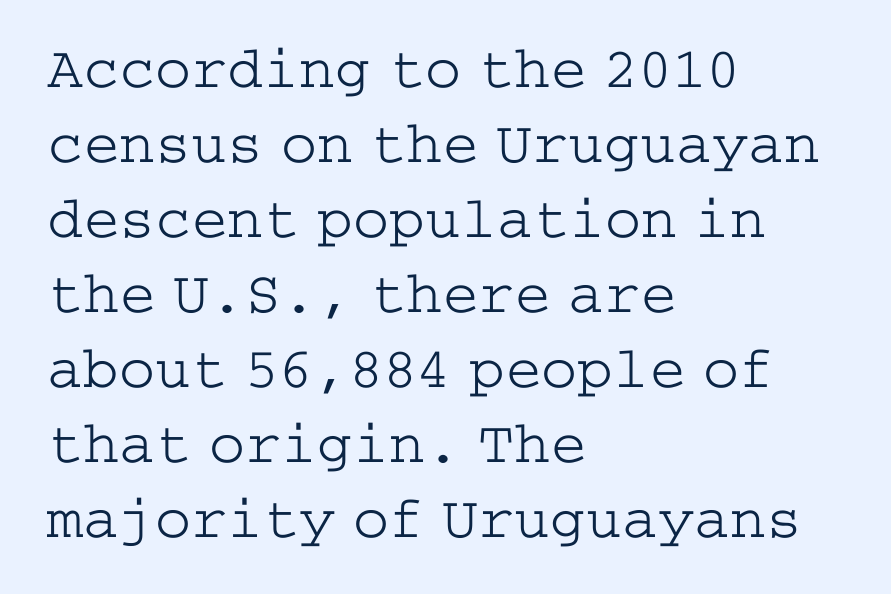
Q: Is the text bold? A: No.
Q: Is the text italic (slanted)? A: No, it is upright.
Q: Is the typeface a serif or a sans-serif typeface? A: Serif.
Q: Is the text underlined? A: No.
Q: How is the paragraph aligned? A: Left-aligned.
Q: Is the spacing between letters normal or unusually wide? A: Normal.
Q: Is the spacing between lines tight, normal or loose? A: Normal.
Q: Width (condensed, normal, or wide)? A: Wide.
Q: Stroke contrast? A: Low.
Q: x-height? A: Medium.
